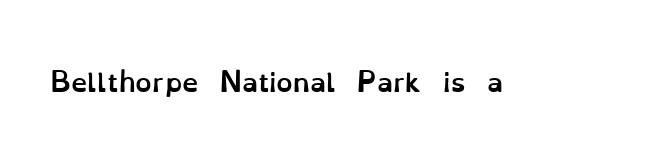
Q: Is the text bold? A: Yes.
Q: Is the text italic (slanted)? A: No, it is upright.
Q: Is the text underlined? A: No.
Q: Is the spacing between letters normal or unusually wide? A: Normal.
